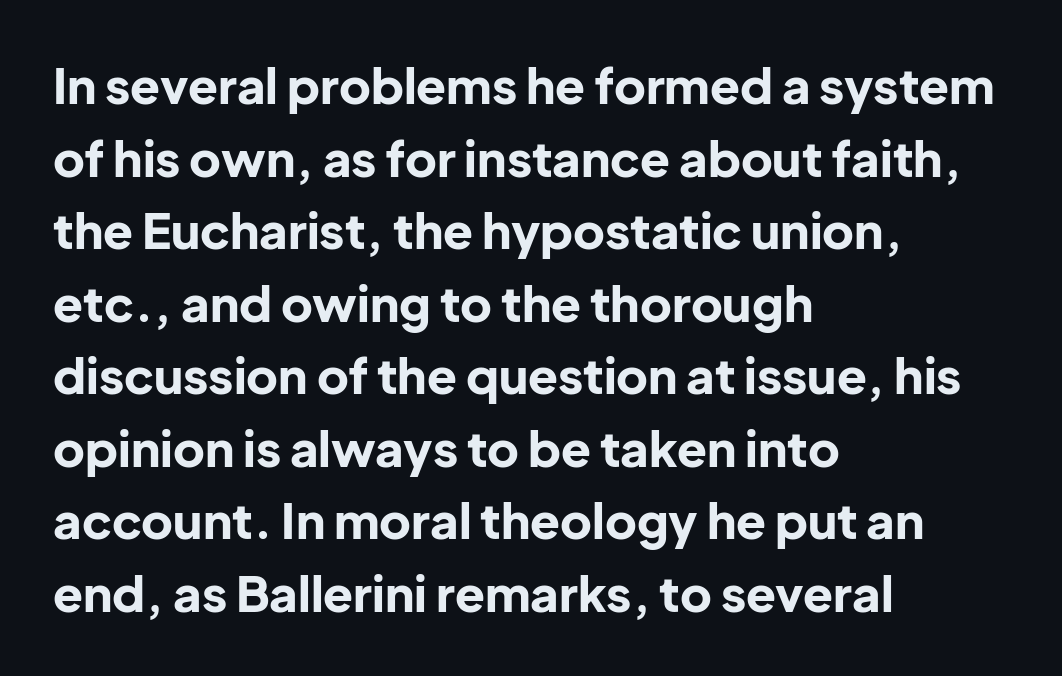
{"serif": "no", "italic": "no", "bold": "yes", "weight": "bold", "width": "normal", "stroke_contrast": "low", "x_height": "medium", "monospaced": "no", "underline": "no", "align": "left", "line_spacing": "normal", "line_spacing_ratio": 1.48, "letter_spacing": "normal", "letter_spacing_em": 0.0, "glyph_px": 49}
